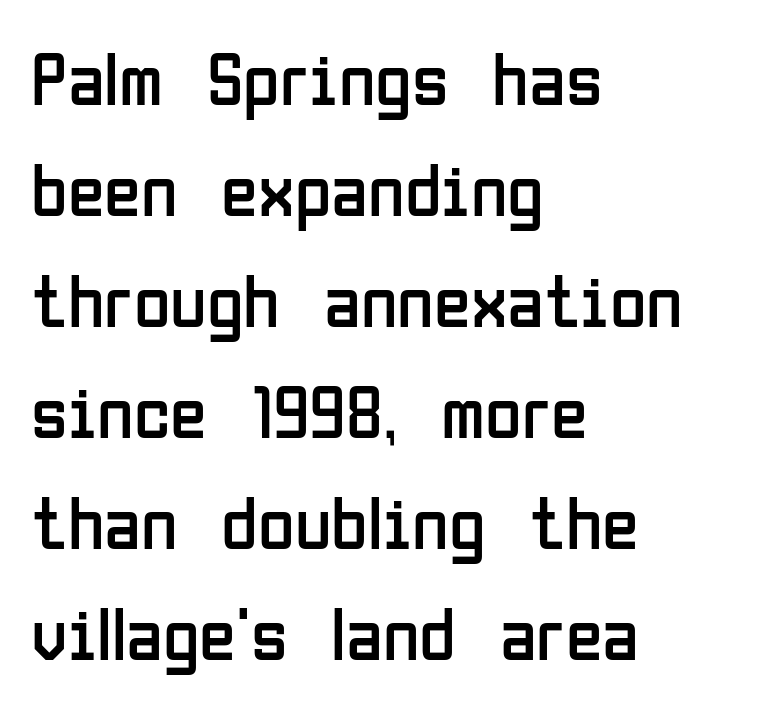
{"serif": "no", "italic": "no", "bold": "no", "weight": "regular", "width": "condensed", "stroke_contrast": "low", "x_height": "medium", "monospaced": "no", "underline": "no", "align": "left", "line_spacing": "normal", "line_spacing_ratio": 1.48, "letter_spacing": "normal", "letter_spacing_em": 0.0, "glyph_px": 75}
